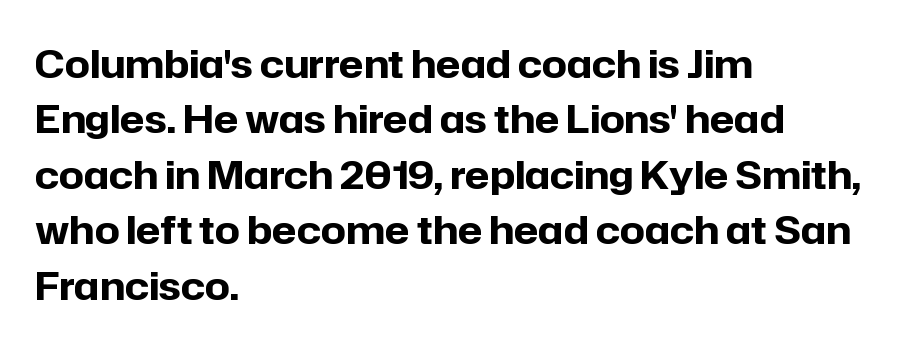
{"serif": "no", "italic": "no", "bold": "yes", "weight": "bold", "width": "normal", "stroke_contrast": "low", "x_height": "medium", "monospaced": "no", "underline": "no", "align": "left", "line_spacing": "normal", "line_spacing_ratio": 1.42, "letter_spacing": "normal", "letter_spacing_em": 0.0, "glyph_px": 39}
